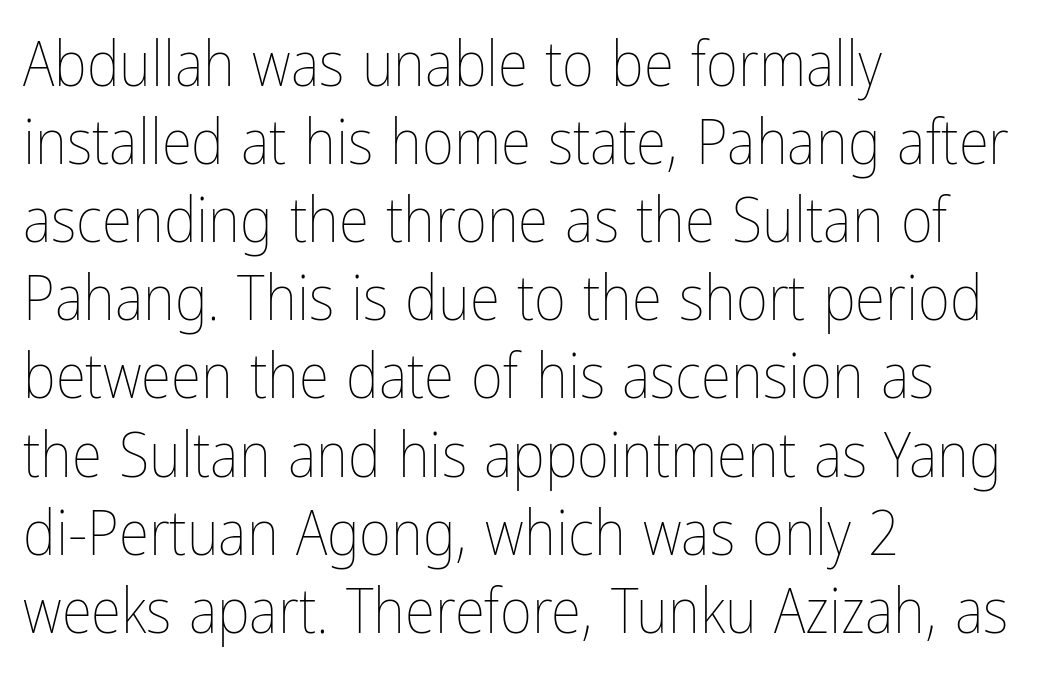
The image shows 62 px thin, condensed type, upright; set left-aligned, normal line spacing (1.26x), normal letter spacing, not underlined; low stroke contrast and a medium x-height.
